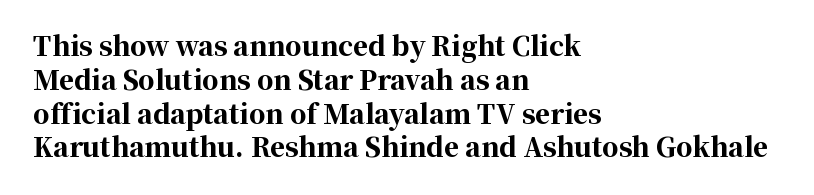
The image shows 26 px bold type, upright; set left-aligned, normal line spacing (1.3x), normal letter spacing, not underlined.
